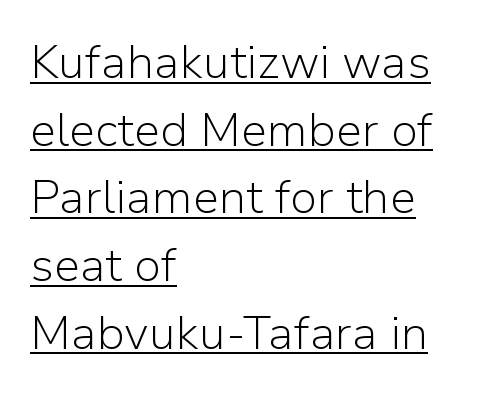
{"serif": "no", "italic": "no", "bold": "no", "weight": "light", "width": "normal", "stroke_contrast": "low", "x_height": "medium", "monospaced": "no", "underline": "yes", "align": "left", "line_spacing": "normal", "line_spacing_ratio": 1.44, "letter_spacing": "normal", "letter_spacing_em": 0.0, "glyph_px": 47}
